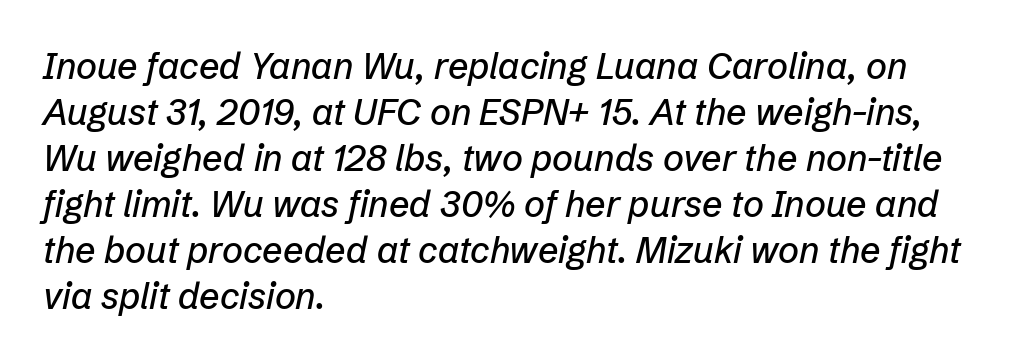
{"italic": "yes", "lean": "right", "slant_degrees": 12, "width": "normal", "stroke_contrast": "low", "x_height": "medium", "monospaced": "no", "underline": "no", "align": "left", "line_spacing": "normal", "line_spacing_ratio": 1.28, "letter_spacing": "normal", "letter_spacing_em": 0.0, "glyph_px": 36}
